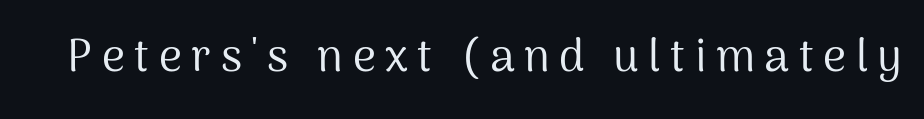
The image shows 45 px regular-weight sans-serif type, upright; set unusually wide letter spacing (+0.21 em), not underlined; medium stroke contrast and a medium x-height.
